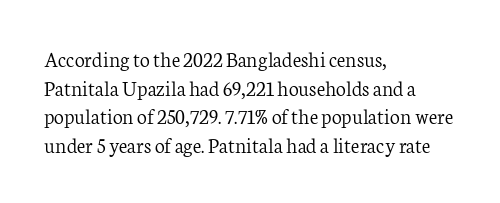
Check the space under the baseline: it is left empty. Characters follow at the spacing the type designer built in. These glyphs show unthickened strokes, regular width or finer. This is the regular roman posture of the typeface. A typesetter would call this leading conventional body-copy spacing. The compositor pushed each line to the left boundary.
